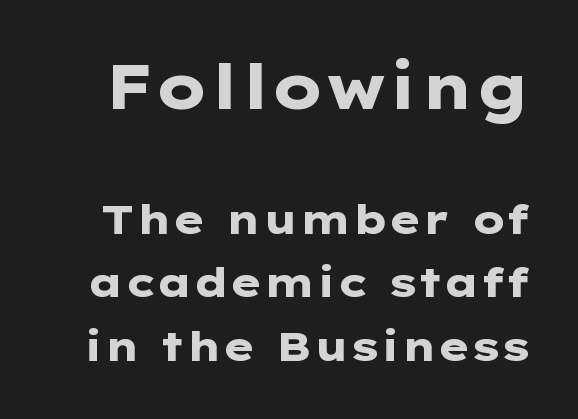
The letters are bold, with thick, heavy strokes. A bare baseline throughout the passage. Examine the stroke ends and you'll find no serifs. Larger block? The one above; the one below is distinctly smaller. Nope, not italic — everything's standing straight.
